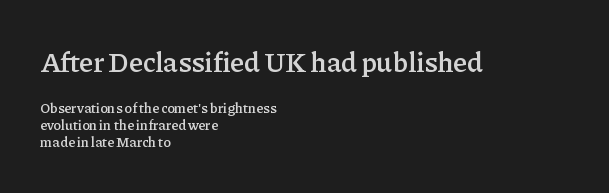
Q: Is the text bold? A: Semi-bold.
Q: Is the text italic (slanted)? A: No, it is upright.
Q: Is the typeface a serif or a sans-serif typeface? A: Serif.
Q: Is the text underlined? A: No.
Q: How is the paragraph aligned? A: Left-aligned.
Q: Is the spacing between letters normal or unusually wide? A: Normal.
Q: Which block of text is set in a larger size, the first (top) or the second (bottom)? A: The first (top) one.
Q: Width (condensed, normal, or wide)? A: Normal.
Q: Stroke contrast? A: Low.
Q: x-height? A: Medium.
Q: Monospaced? A: No.
